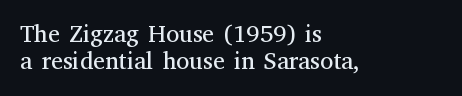
The image shows 24 px text type, upright; set left-aligned, tight line spacing (1.13x), normal letter spacing, not underlined.
